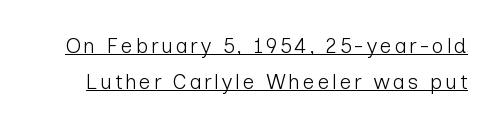
Q: Is the text bold? A: No.
Q: Is the text italic (slanted)? A: No, it is upright.
Q: Is the text underlined? A: Yes.
Q: Is the spacing between lines tight, normal or loose? A: Normal.
